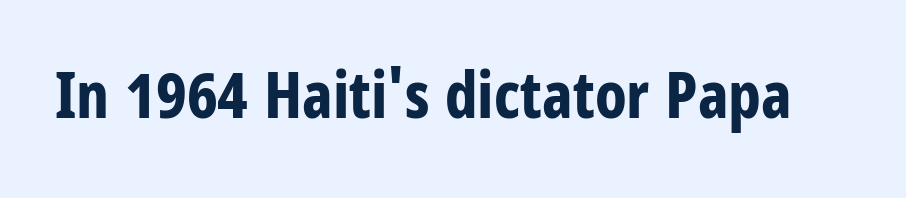
The image shows 64 px bold, condensed sans-serif type, upright; set normal letter spacing, not underlined; low stroke contrast and a large x-height.
